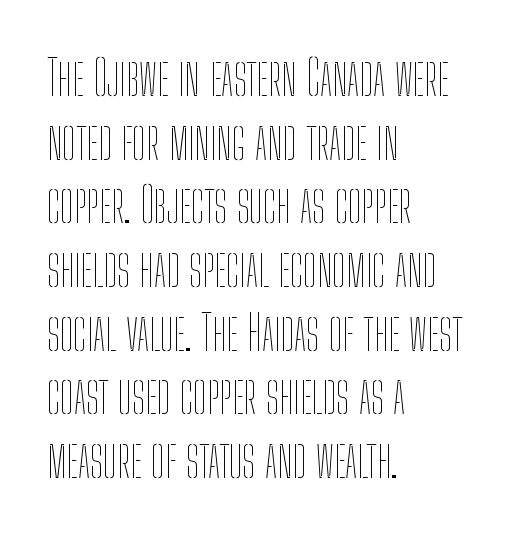
{"italic": "no", "bold": "no", "weight": "thin", "width": "condensed", "stroke_contrast": "low", "x_height": "medium", "monospaced": "no", "underline": "no", "align": "left", "line_spacing": "normal", "line_spacing_ratio": 1.3, "letter_spacing": "normal", "letter_spacing_em": 0.0, "glyph_px": 49}
